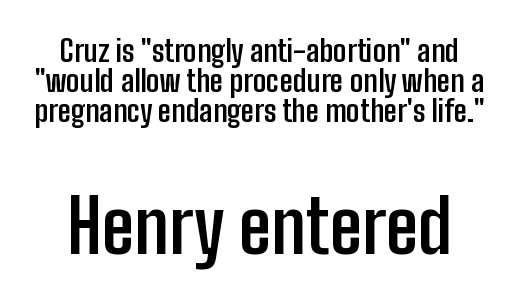
The gaps between neighbouring characters are ordinary and unremarkable. Leading: reduced. A typesetter would call this proportional, since set widths differ per character. Small over large — that's the arrangement of the two blocks here.
